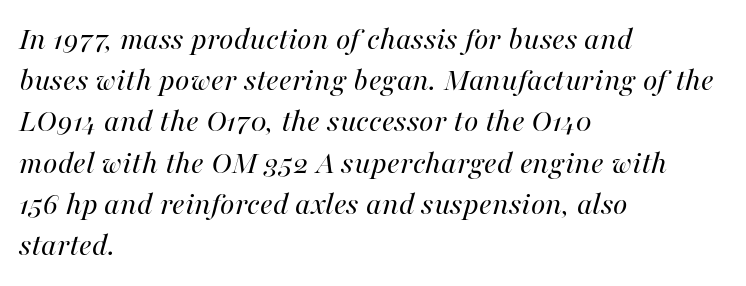
{"italic": "yes", "lean": "right", "slant_degrees": 16, "bold": "no", "weight": "regular", "width": "normal", "stroke_contrast": "high", "x_height": "medium", "monospaced": "no", "underline": "no", "align": "left", "line_spacing": "normal", "line_spacing_ratio": 1.25, "letter_spacing": "normal", "letter_spacing_em": 0.0, "glyph_px": 33}
